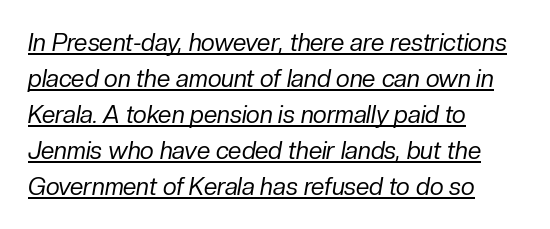
Weight: not bold — regular or lighter. Observe the lean: these are italic letterforms. Reading down the column, the eye jumps a familiar distance to each next line. This sample uses plain, unmodified letter spacing. The lines are quadded left.
